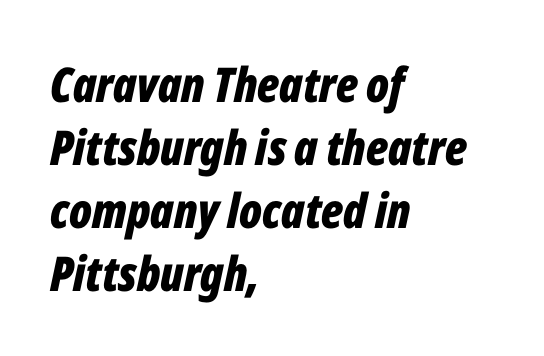
{"italic": "yes", "lean": "right", "slant_degrees": 12, "bold": "yes", "weight": "bold", "width": "condensed", "stroke_contrast": "low", "x_height": "medium", "monospaced": "no", "underline": "no", "align": "left", "line_spacing": "normal", "line_spacing_ratio": 1.31, "letter_spacing": "normal", "letter_spacing_em": 0.0, "glyph_px": 48}
